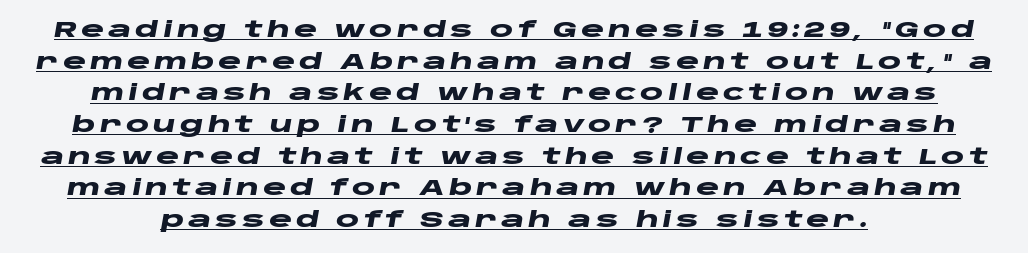
The image shows 22 px bold type, italic (leaning right); set normal line spacing (1.44x), underlined.
